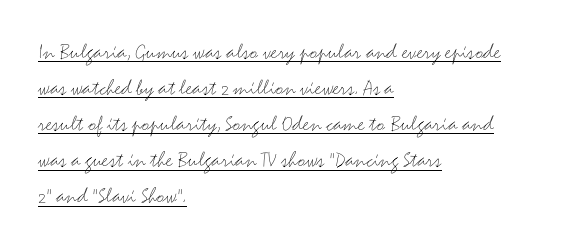
The image shows 23 px text type; set left-aligned, normal line spacing (1.57x), normal letter spacing, underlined.
